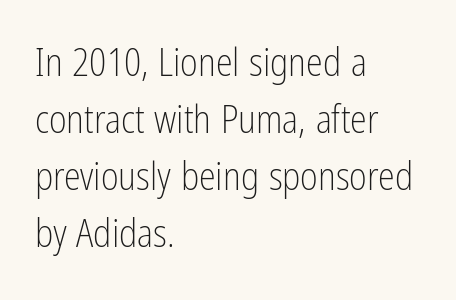
The image shows 38 px light, condensed sans-serif type, upright; set left-aligned, normal line spacing (1.5x), normal letter spacing, not underlined; low stroke contrast and a medium x-height.
